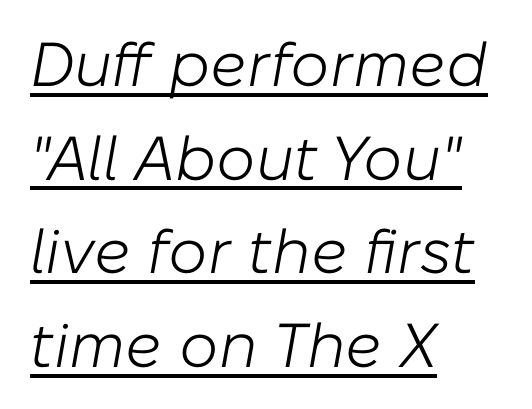
{"italic": "yes", "lean": "right", "slant_degrees": 10, "bold": "no", "weight": "light", "width": "normal", "stroke_contrast": "low", "x_height": "medium", "monospaced": "no", "underline": "yes", "align": "left", "line_spacing": "normal", "line_spacing_ratio": 1.51, "letter_spacing": "normal", "letter_spacing_em": 0.0, "glyph_px": 62}
